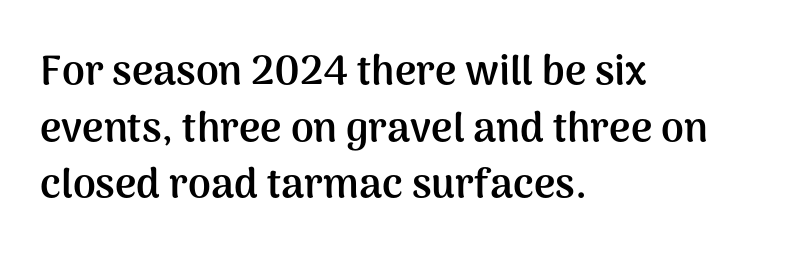
Style check: upright. Reading down the column, the eye jumps a familiar distance to each next line. I'd describe the lettering as bold — thick and assertive. Standard letterfit; no display-style spreading of the glyphs.
